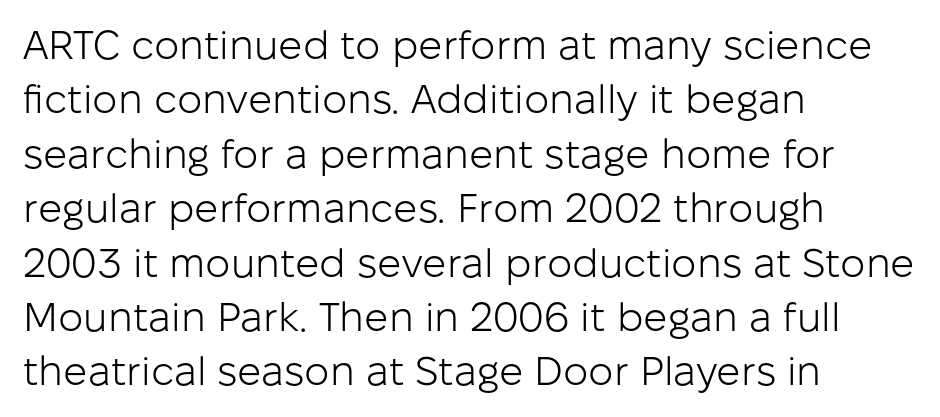
Leftover space on each line is placed entirely after the last word. The lines sit at an ordinary, default distance from one another. Tall strokes in this sample are plumb rather than angled. The glyphs are unaccompanied by any horizontal stroke below them.
